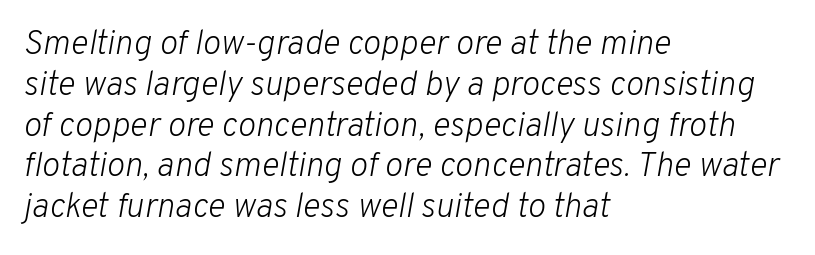
The image shows 34 px light type, italic (leaning right); set left-aligned, line spacing 1.2x, normal letter spacing, not underlined; low stroke contrast and a medium x-height.
